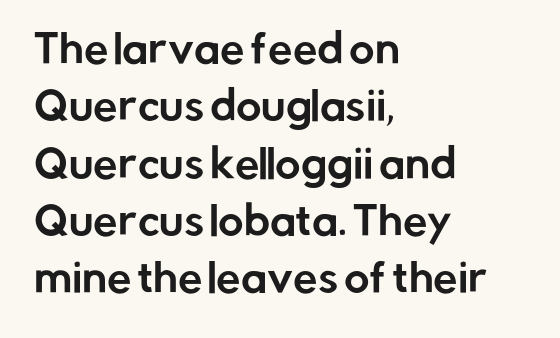
The image shows 39 px sans-serif type, upright; set left-aligned, normal line spacing (1.47x), normal letter spacing, not underlined; low stroke contrast and a medium x-height.
